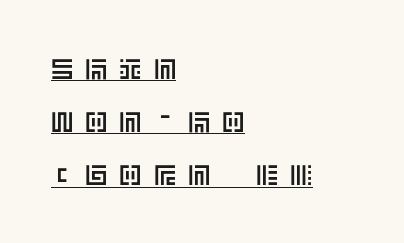
The image shows 28 px text type, upright; set left-aligned, loose line spacing (1.9x), unusually wide letter spacing (+0.42 em), underlined; a large x-height.
